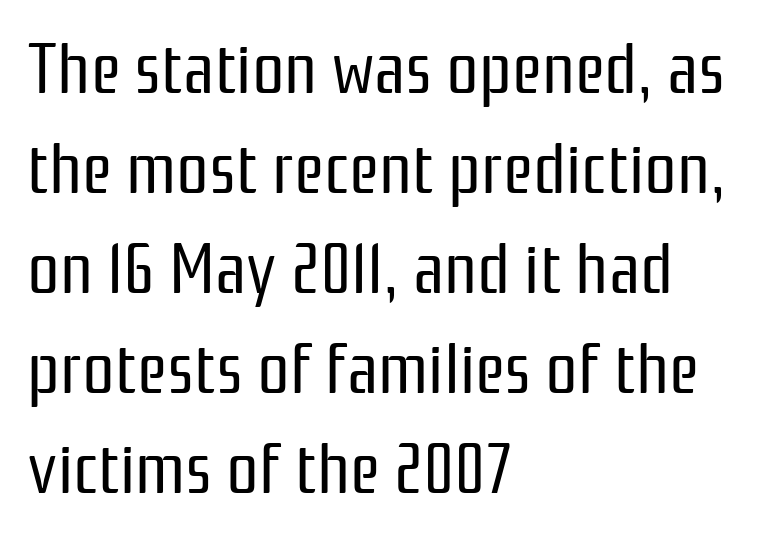
The image shows 72 px regular-weight, condensed sans-serif type, upright; set left-aligned, normal line spacing (1.39x), normal letter spacing, not underlined; low stroke contrast and a medium x-height.
